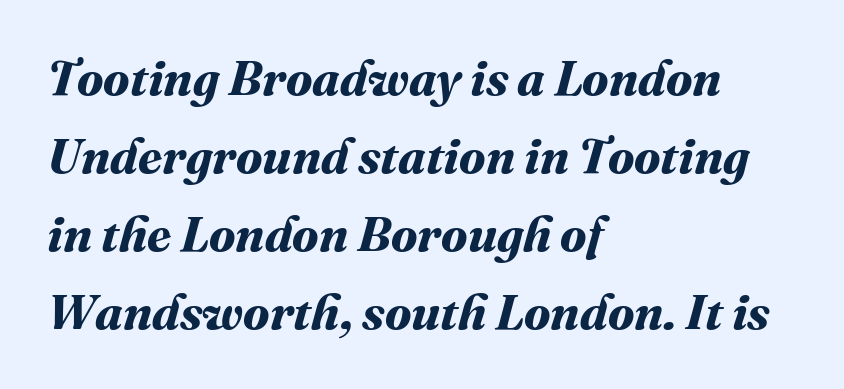
{"bold": "yes", "weight": "bold", "width": "normal", "stroke_contrast": "medium", "x_height": "medium", "monospaced": "no", "underline": "no", "align": "left", "line_spacing": "normal", "line_spacing_ratio": 1.59, "letter_spacing": "normal", "letter_spacing_em": 0.0, "glyph_px": 49}
